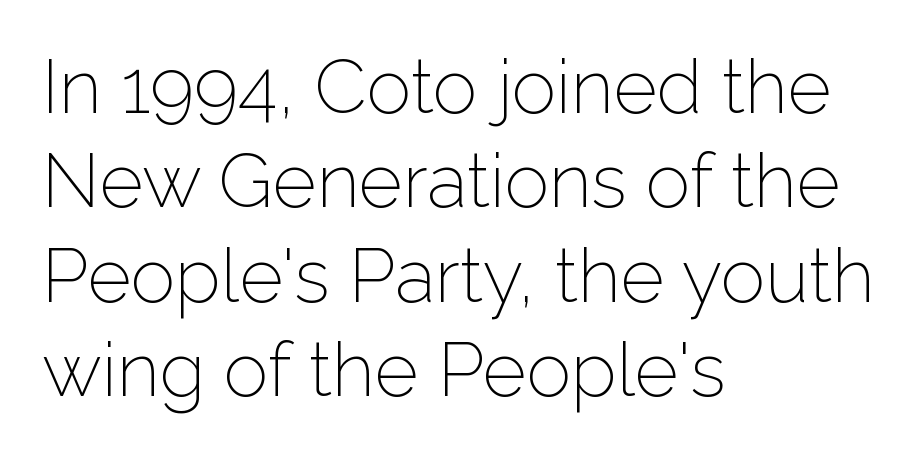
Q: Is the text bold? A: No.
Q: Is the text italic (slanted)? A: No, it is upright.
Q: Is the typeface a serif or a sans-serif typeface? A: Sans-serif.
Q: Is the text underlined? A: No.
Q: How is the paragraph aligned? A: Left-aligned.
Q: Is the spacing between letters normal or unusually wide? A: Normal.
Q: Is the spacing between lines tight, normal or loose? A: Normal.
Q: Width (condensed, normal, or wide)? A: Normal.
Q: Stroke contrast? A: Low.
Q: x-height? A: Medium.
Q: Monospaced? A: No.
